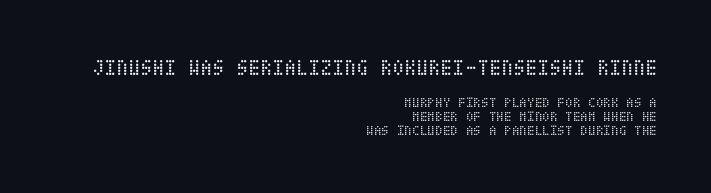
{"italic": "no", "bold": "no", "underline": "no", "align": "right", "line_spacing": "tight", "line_spacing_ratio": 0.99, "letter_spacing": "normal", "letter_spacing_em": 0.0, "larger_block": "first", "size_ratio": 1.57, "glyph_px": 22}
